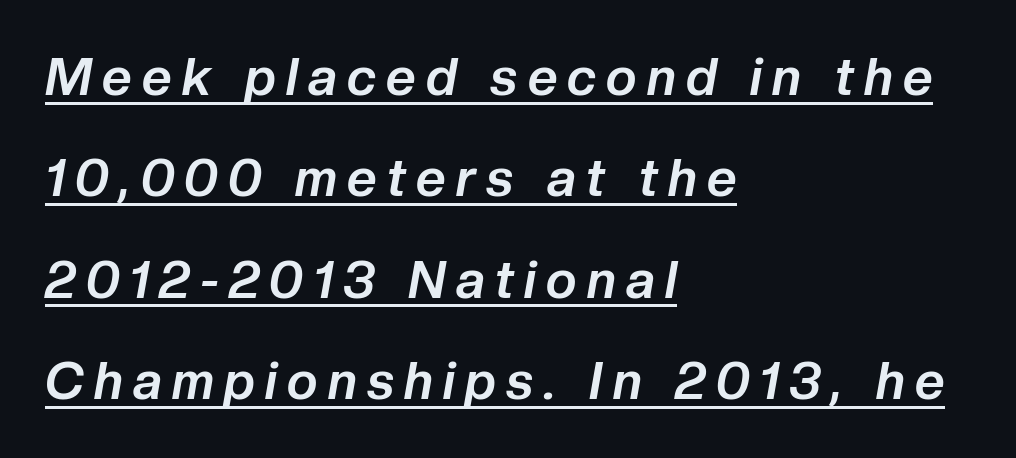
Q: Is the text bold? A: Yes.
Q: Is the text italic (slanted)? A: Yes, it leans right by about 10 degrees.
Q: Is the text underlined? A: Yes.
Q: How is the paragraph aligned? A: Left-aligned.
Q: Is the spacing between letters normal or unusually wide? A: Unusually wide.
Q: Is the spacing between lines tight, normal or loose? A: Loose.
Q: Width (condensed, normal, or wide)? A: Normal.
Q: Stroke contrast? A: Low.
Q: x-height? A: Medium.
Q: Monospaced? A: No.
